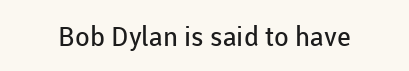
The image shows 27 px text type, upright; set normal letter spacing, not underlined.
